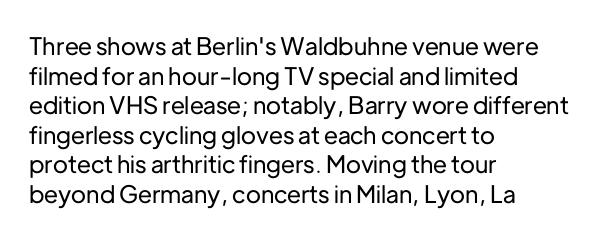
The image shows 24 px text type, upright; set left-aligned, line spacing 1.23x, normal letter spacing, not underlined.
